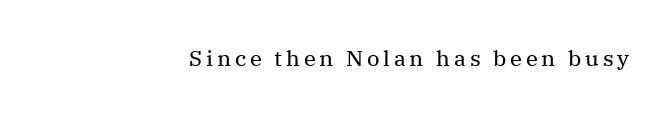
The image shows 22 px text type, upright; set not underlined.
